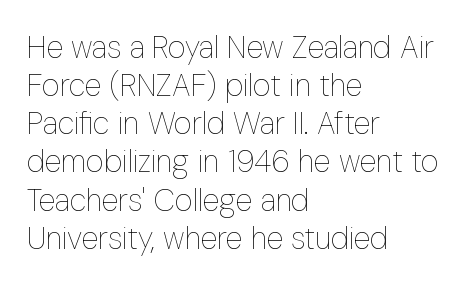
{"italic": "no", "bold": "no", "weight": "thin", "width": "condensed", "stroke_contrast": "low", "x_height": "medium", "monospaced": "no", "underline": "no", "align": "left", "line_spacing_ratio": 1.23, "letter_spacing": "normal", "letter_spacing_em": 0.0, "glyph_px": 31}
